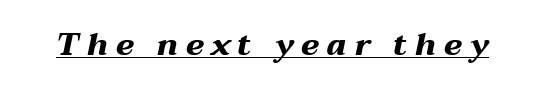
The image shows 31 px heavy, wide type, italic (leaning right); set unusually wide letter spacing (+0.24 em), underlined; medium stroke contrast and a medium x-height.
